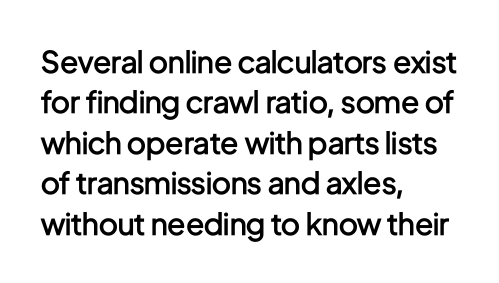
Do the characters align in a grid? No, the font is proportional. The passage shown stacks its lines at a standard gap. This is roman type, the default non-slanted kind. Letters rest on an invisible, unmarked baseline. Inter-character spacing is left at the font's built-in metrics.
